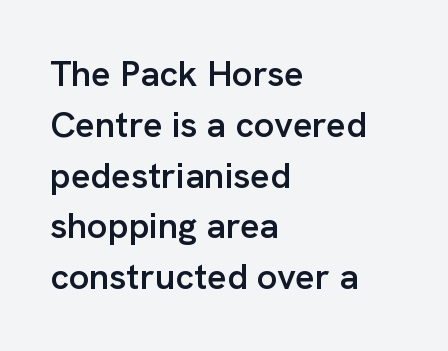
Q: Is the text bold? A: Semi-bold.
Q: Is the text italic (slanted)? A: No, it is upright.
Q: Is the typeface a serif or a sans-serif typeface? A: Sans-serif.
Q: Is the text underlined? A: No.
Q: How is the paragraph aligned? A: Left-aligned.
Q: Is the spacing between letters normal or unusually wide? A: Normal.
Q: Is the spacing between lines tight, normal or loose? A: Normal.
Q: Width (condensed, normal, or wide)? A: Normal.
Q: Stroke contrast? A: Low.
Q: x-height? A: Medium.
Q: Monospaced? A: No.
